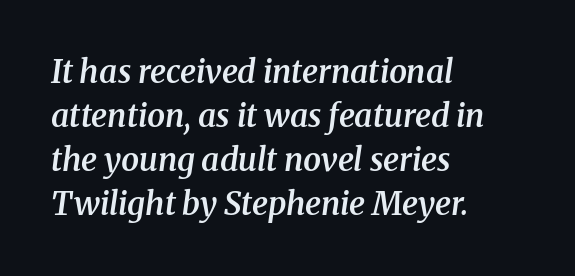
The letters are slanted; this is an italic face. The zone under the glyphs is completely vacant. Compared with a centered layout, this one pins lines to the left instead. This sample has the flowing, uneven cadence of proportional lettering. Is this a sans? No — the strokes have serifs.
